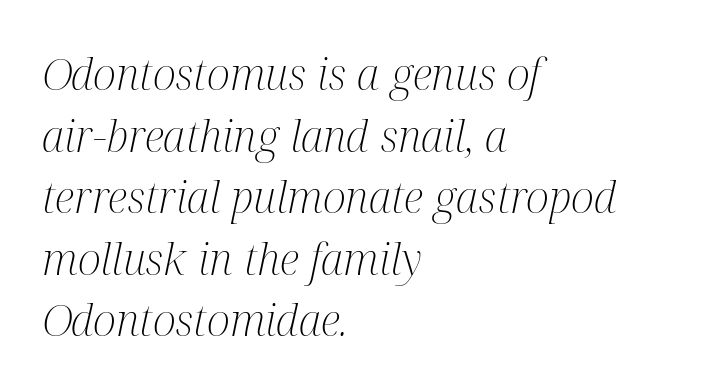
Q: Is the text bold? A: No.
Q: Is the text italic (slanted)? A: Yes, it leans right by about 12 degrees.
Q: Is the typeface a serif or a sans-serif typeface? A: Serif.
Q: Is the text underlined? A: No.
Q: How is the paragraph aligned? A: Left-aligned.
Q: Is the spacing between letters normal or unusually wide? A: Normal.
Q: Is the spacing between lines tight, normal or loose? A: Normal.
Q: Width (condensed, normal, or wide)? A: Condensed.
Q: Stroke contrast? A: Medium.
Q: x-height? A: Medium.
Q: Monospaced? A: No.
